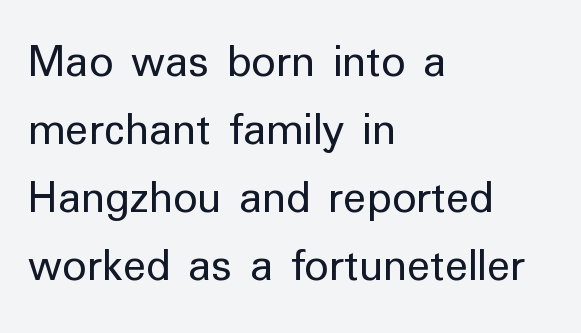
The image shows 48 px regular-weight sans-serif type, upright; set left-aligned, normal line spacing (1.42x), normal letter spacing, not underlined; low stroke contrast and a medium x-height.
